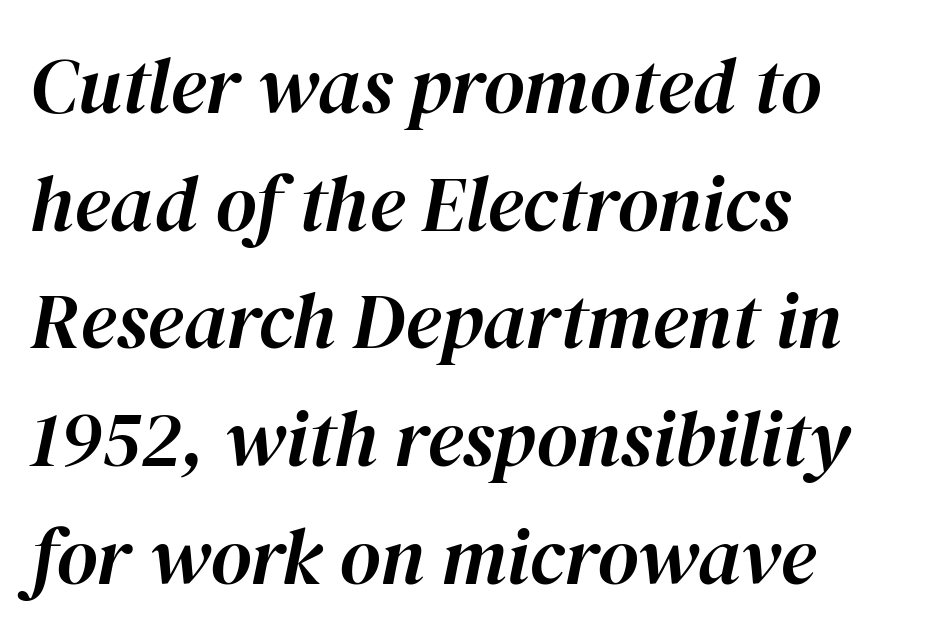
{"italic": "yes", "lean": "right", "slant_degrees": 12, "width": "normal", "stroke_contrast": "high", "x_height": "medium", "monospaced": "no", "underline": "no", "align": "left", "line_spacing": "normal", "line_spacing_ratio": 1.49, "letter_spacing": "normal", "letter_spacing_em": 0.0, "glyph_px": 79}
